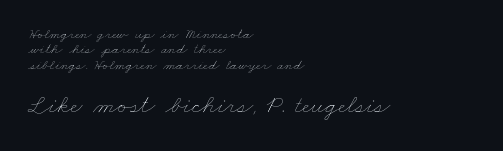
The image shows 26 px text type; set left-aligned, tight line spacing (1.03x), normal letter spacing, not underlined; the second (bottom) block is 1.73x larger.
